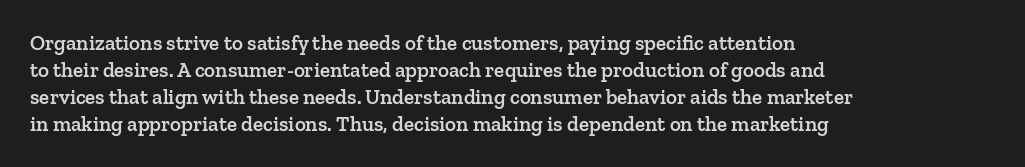
Posture: upright roman. Glance below the letters and you will spot only blank space. Its strokes are somewhat broadened, the hallmark of semibold type. Typeset ragged right — the left edge is the straight one.
